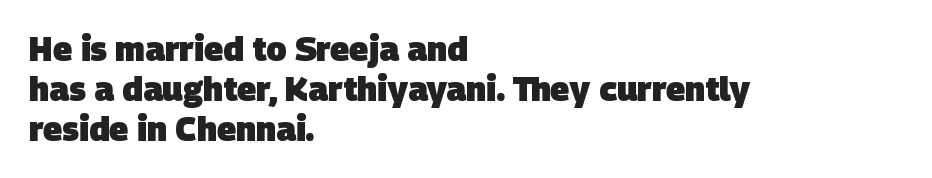
Q: Is the text bold? A: Yes.
Q: Is the typeface a serif or a sans-serif typeface? A: Sans-serif.
Q: Is the text underlined? A: No.
Q: How is the paragraph aligned? A: Left-aligned.
Q: Is the spacing between letters normal or unusually wide? A: Normal.
Q: Width (condensed, normal, or wide)? A: Normal.
Q: Stroke contrast? A: Low.
Q: x-height? A: Large.
Q: Monospaced? A: No.
